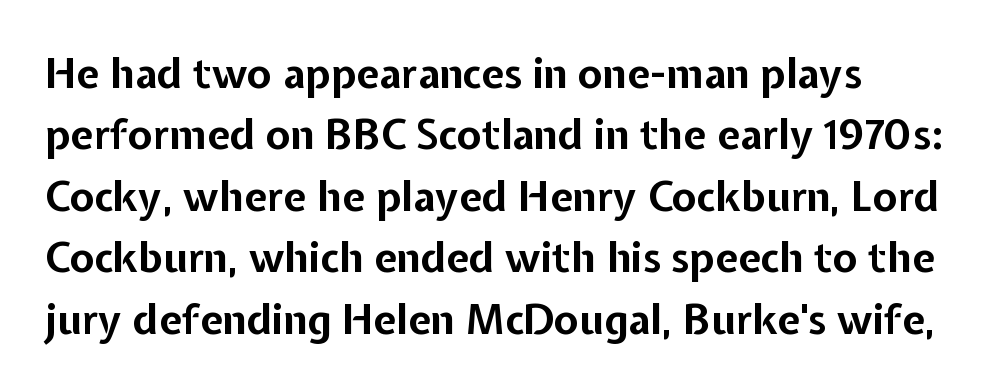
Just letters on the line, the space beneath them empty. Line spacing here is normal. Note the varied advance widths — an 'i' is clearly narrower than an 'm'. Check where the strokes stop: nothing finishes them off — pure sans.
